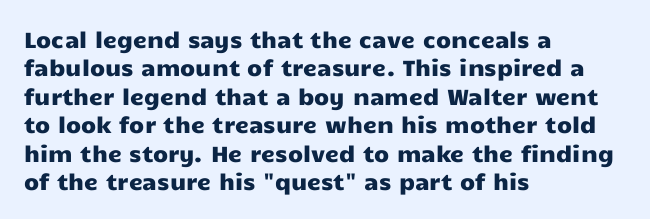
{"italic": "no", "underline": "no", "align": "left", "line_spacing": "normal", "line_spacing_ratio": 1.29, "letter_spacing": "normal", "letter_spacing_em": 0.0, "glyph_px": 22}
